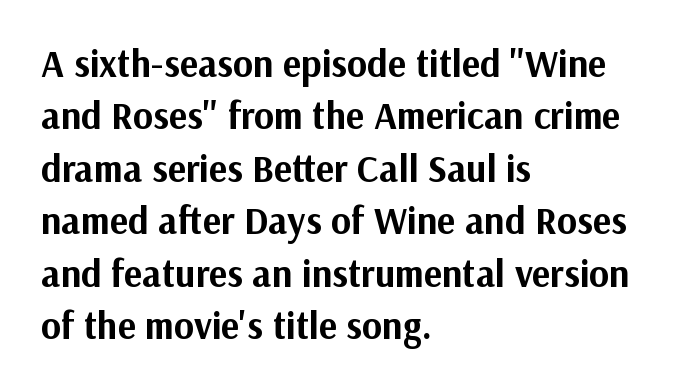
The image shows 38 px bold sans-serif type, upright; set left-aligned, normal line spacing (1.38x), normal letter spacing, not underlined; medium stroke contrast and a medium x-height.
